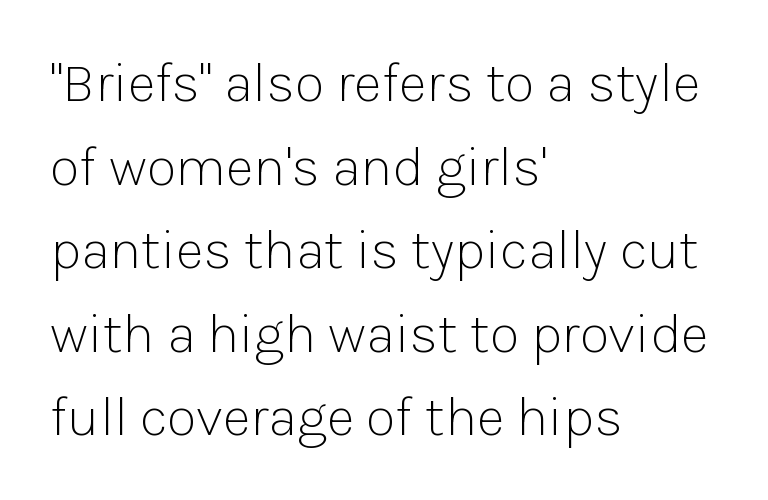
Q: Is the text bold? A: No.
Q: Is the text italic (slanted)? A: No, it is upright.
Q: Is the typeface a serif or a sans-serif typeface? A: Sans-serif.
Q: Is the text underlined? A: No.
Q: How is the paragraph aligned? A: Left-aligned.
Q: Is the spacing between letters normal or unusually wide? A: Normal.
Q: Is the spacing between lines tight, normal or loose? A: Normal.
Q: Width (condensed, normal, or wide)? A: Normal.
Q: Stroke contrast? A: Low.
Q: x-height? A: Medium.
Q: Monospaced? A: No.
